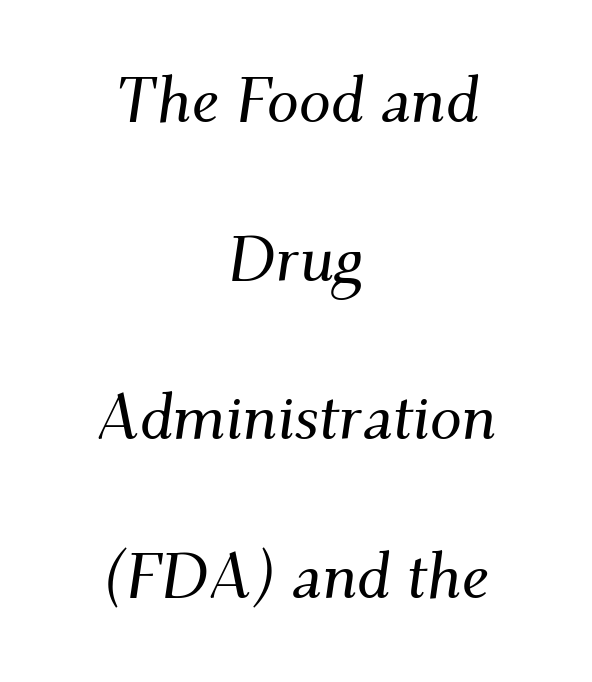
{"serif": "yes", "italic": "yes", "lean": "right", "slant_degrees": 9, "width": "normal", "stroke_contrast": "medium", "x_height": "small", "monospaced": "no", "underline": "no", "align": "center", "line_spacing": "loose", "line_spacing_ratio": 2.48, "letter_spacing": "normal", "letter_spacing_em": 0.0, "glyph_px": 64}
